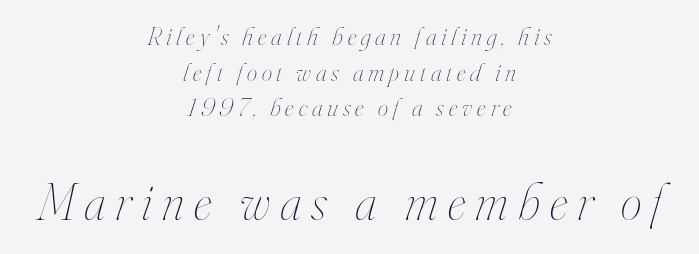
{"italic": "yes", "lean": "right", "slant_degrees": 16, "bold": "no", "weight": "thin", "width": "condensed", "stroke_contrast": "high", "x_height": "small", "monospaced": "no", "underline": "no", "align": "center", "line_spacing": "normal", "line_spacing_ratio": 1.37, "larger_block": "second", "size_ratio": 2.04, "glyph_px": 53}
